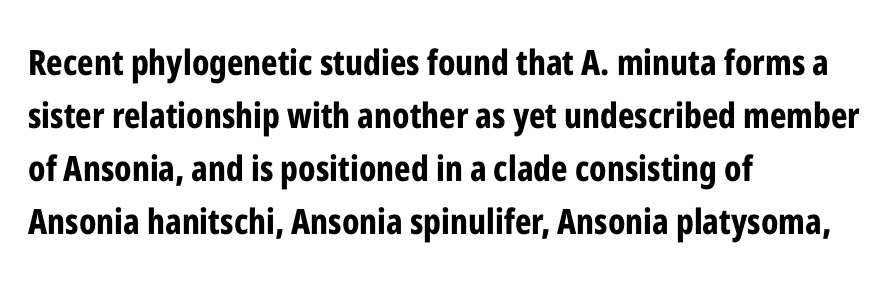
Do the characters align in a grid? No, the font is proportional. The letterforms sit shoulder to shoulder at normal distance. Nothing sits at the stroke ends, so this counts as sans-serif. Honestly, there is no underline to notice here at all.
